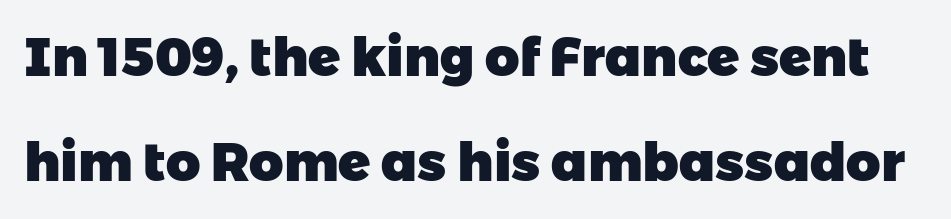
The letters are bold, with thick, heavy strokes. The letters advance in unequal steps, a hallmark of proportional type. Rule under the text: the space is simply empty. No extra tracking has been applied to these lines. You could fit nearly another row in the gap between these rows. Letterform terminals end flat and unadorned throughout the passage.
